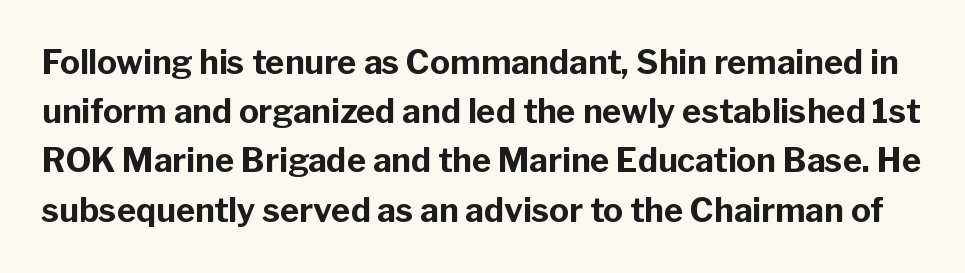
{"serif": "no", "italic": "no", "bold": "yes", "weight": "bold", "width": "normal", "stroke_contrast": "low", "x_height": "medium", "monospaced": "no", "underline": "no", "line_spacing": "normal", "line_spacing_ratio": 1.49, "letter_spacing": "normal", "letter_spacing_em": 0.0, "glyph_px": 33}
